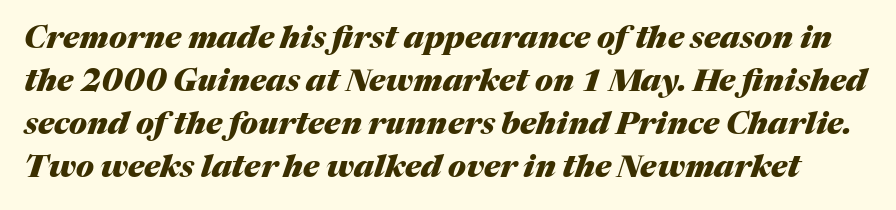
{"italic": "yes", "lean": "right", "slant_degrees": 17, "bold": "yes", "weight": "heavy", "width": "normal", "stroke_contrast": "medium", "x_height": "medium", "monospaced": "no", "underline": "no", "line_spacing": "normal", "line_spacing_ratio": 1.39, "letter_spacing": "normal", "letter_spacing_em": 0.0, "glyph_px": 31}
